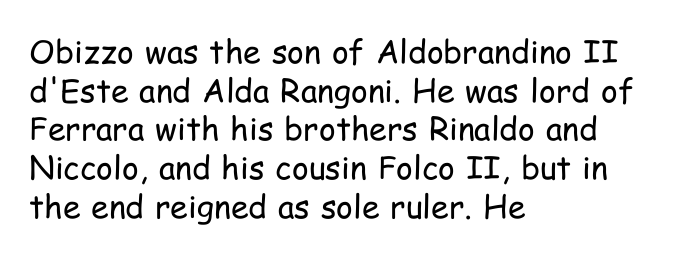
The image shows 32 px regular-weight, condensed sans-serif type, upright; set left-aligned, line spacing 1.21x, normal letter spacing, not underlined; low stroke contrast and a medium x-height.
